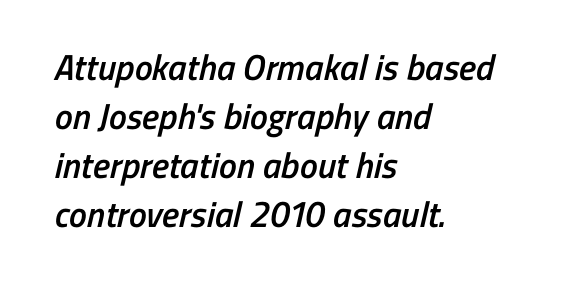
{"serif": "no", "bold": "semi", "weight": "semibold", "width": "condensed", "stroke_contrast": "low", "x_height": "medium", "monospaced": "no", "underline": "no", "align": "left", "line_spacing": "normal", "line_spacing_ratio": 1.36, "letter_spacing": "normal", "letter_spacing_em": 0.0, "glyph_px": 36}
